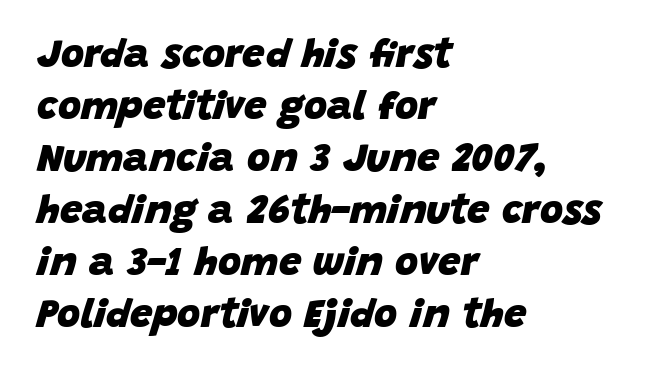
Q: Is the text bold? A: Yes.
Q: Is the text italic (slanted)? A: Yes, it leans right by about 15 degrees.
Q: Is the text underlined? A: No.
Q: How is the paragraph aligned? A: Left-aligned.
Q: Is the spacing between letters normal or unusually wide? A: Normal.
Q: Is the spacing between lines tight, normal or loose? A: Normal.
Q: Width (condensed, normal, or wide)? A: Normal.
Q: Stroke contrast? A: Low.
Q: x-height? A: Large.
Q: Monospaced? A: No.
